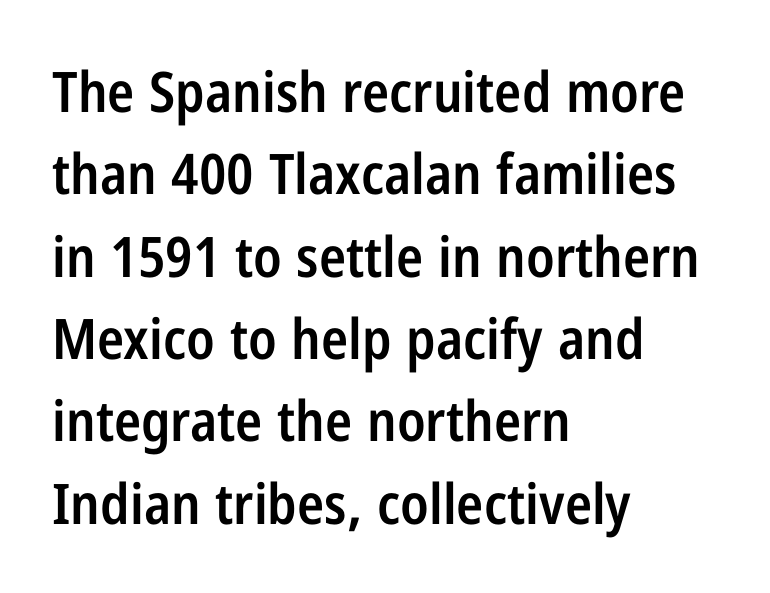
Q: Is the text bold? A: Semi-bold.
Q: Is the text italic (slanted)? A: No, it is upright.
Q: Is the typeface a serif or a sans-serif typeface? A: Sans-serif.
Q: Is the text underlined? A: No.
Q: How is the paragraph aligned? A: Left-aligned.
Q: Is the spacing between letters normal or unusually wide? A: Normal.
Q: Is the spacing between lines tight, normal or loose? A: Normal.
Q: Width (condensed, normal, or wide)? A: Condensed.
Q: Stroke contrast? A: Low.
Q: x-height? A: Medium.
Q: Monospaced? A: No.
